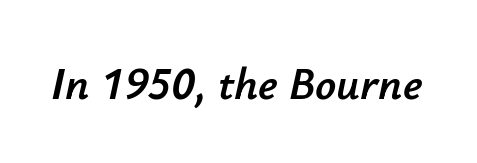
Q: Is the text italic (slanted)? A: Yes, it leans right by about 12 degrees.
Q: Is the text underlined? A: No.
Q: Is the spacing between letters normal or unusually wide? A: Normal.
Q: Width (condensed, normal, or wide)? A: Normal.
Q: Stroke contrast? A: Low.
Q: x-height? A: Small.
Q: Monospaced? A: No.
